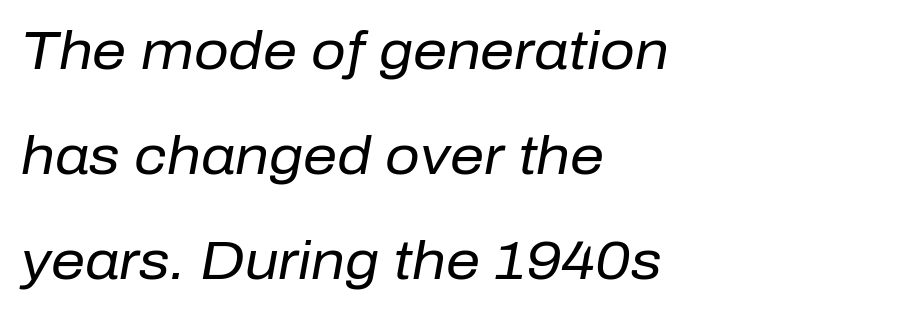
{"italic": "yes", "lean": "right", "slant_degrees": 10, "bold": "no", "weight": "regular", "width": "normal", "stroke_contrast": "low", "x_height": "medium", "monospaced": "no", "underline": "no", "align": "left", "line_spacing": "loose", "line_spacing_ratio": 1.94, "letter_spacing": "normal", "letter_spacing_em": 0.0, "glyph_px": 54}
